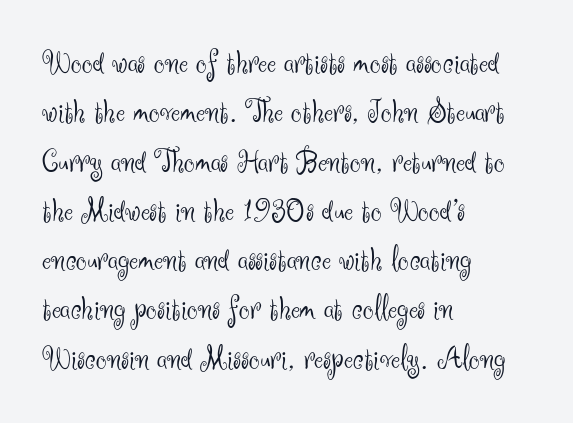
Q: Is the text bold? A: No.
Q: Is the text italic (slanted)? A: No, it is upright.
Q: Is the typeface a serif or a sans-serif typeface? A: Sans-serif.
Q: Is the text underlined? A: No.
Q: How is the paragraph aligned? A: Left-aligned.
Q: Is the spacing between letters normal or unusually wide? A: Normal.
Q: Is the spacing between lines tight, normal or loose? A: Normal.
Q: Width (condensed, normal, or wide)? A: Normal.
Q: Stroke contrast? A: Medium.
Q: x-height? A: Small.
Q: Monospaced? A: No.
